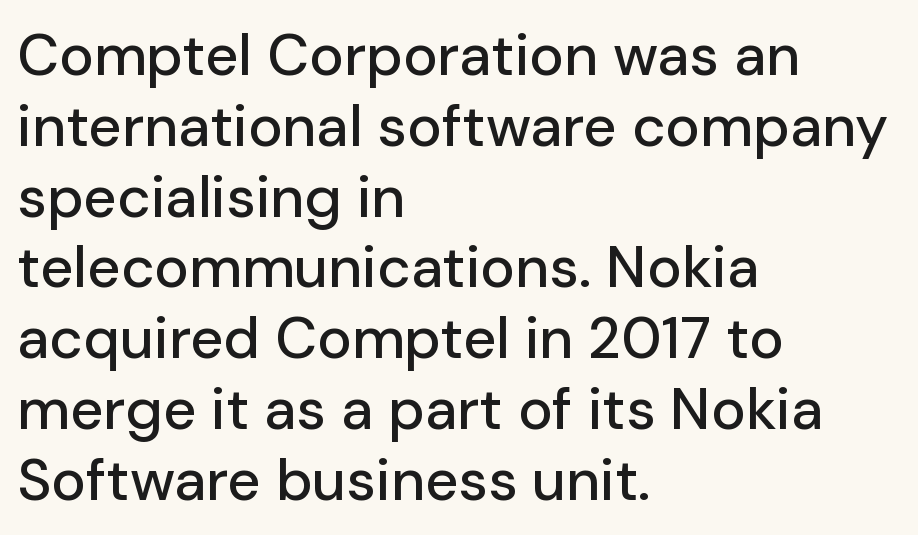
Proportional: the letters do not fall into vertical columns. Check under the words: just untouched page. When letters stand straight like this, we call the style roman or upright. Check where the strokes stop: nothing finishes them off — pure sans. Teacher's note: observe the even left margin — that is flush-left alignment. The letterforms sit shoulder to shoulder at normal distance.
